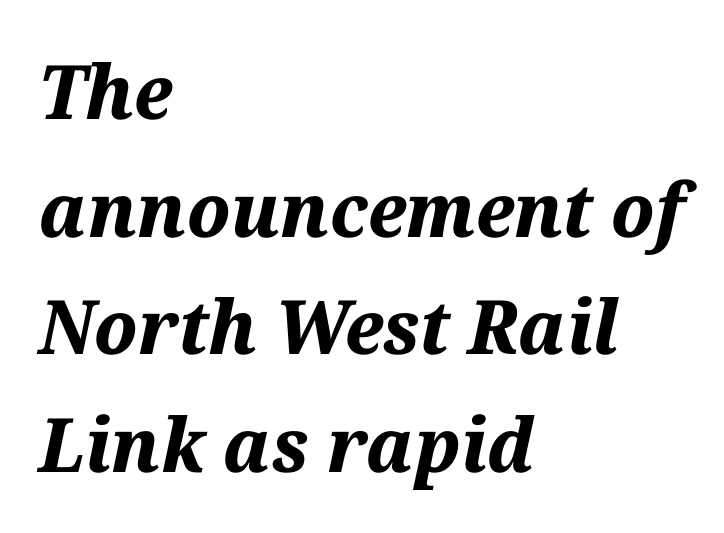
The image shows 75 px bold type, italic (leaning right); set left-aligned, normal line spacing (1.57x), normal letter spacing, not underlined; medium stroke contrast and a medium x-height.
